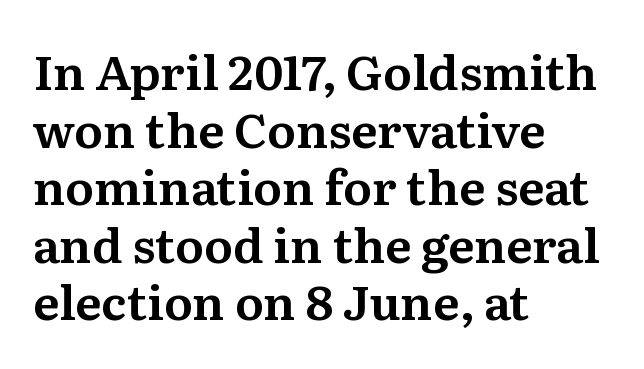
The image shows 48 px serif type, upright; set left-aligned, line spacing 1.2x, normal letter spacing, not underlined; medium stroke contrast and a medium x-height.
